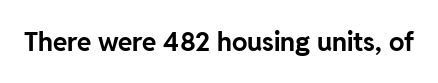
The image shows 26 px bold type, upright; set normal letter spacing, not underlined.
